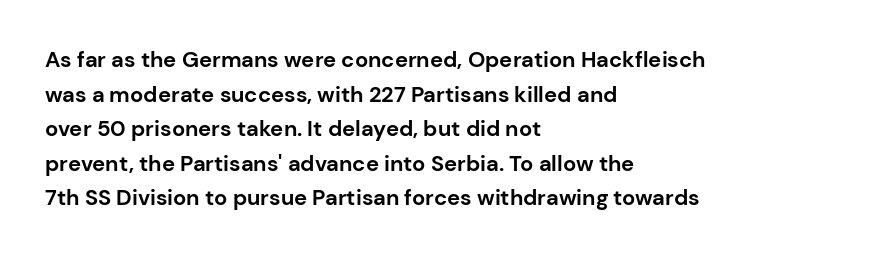
This sample uses an upright cut, with every glyph sitting square on the baseline. Whoever set this chose a conventional vertical rhythm. Students, note that the glyphs here touch the page at normal intervals. Strokes here are thick enough to call this a true bold.
